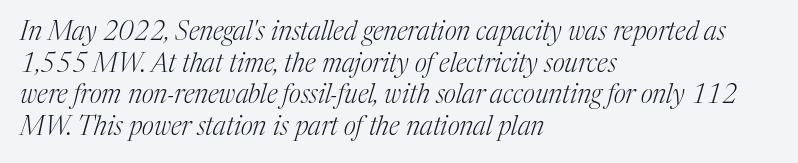
Q: Is the text bold? A: No.
Q: Is the text italic (slanted)? A: Yes, it leans right by about 17 degrees.
Q: Is the text underlined? A: No.
Q: How is the paragraph aligned? A: Left-aligned.
Q: Is the spacing between letters normal or unusually wide? A: Normal.
